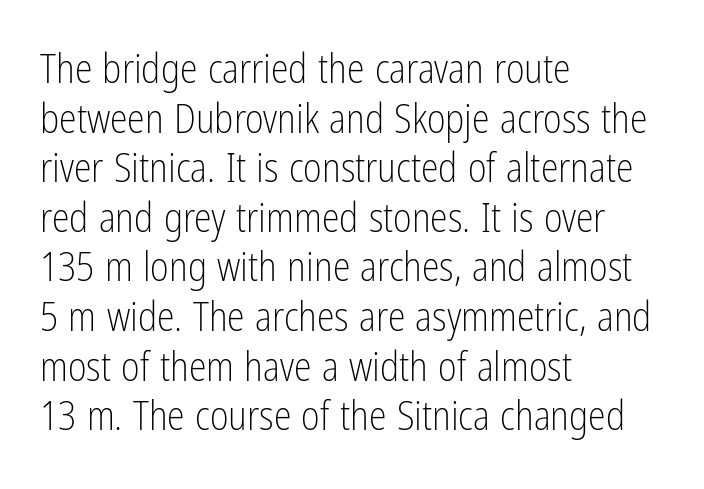
Q: Is the text bold? A: No.
Q: Is the text italic (slanted)? A: No, it is upright.
Q: Is the typeface a serif or a sans-serif typeface? A: Sans-serif.
Q: Is the text underlined? A: No.
Q: How is the paragraph aligned? A: Left-aligned.
Q: Is the spacing between letters normal or unusually wide? A: Normal.
Q: Width (condensed, normal, or wide)? A: Condensed.
Q: Stroke contrast? A: Low.
Q: x-height? A: Medium.
Q: Monospaced? A: No.
